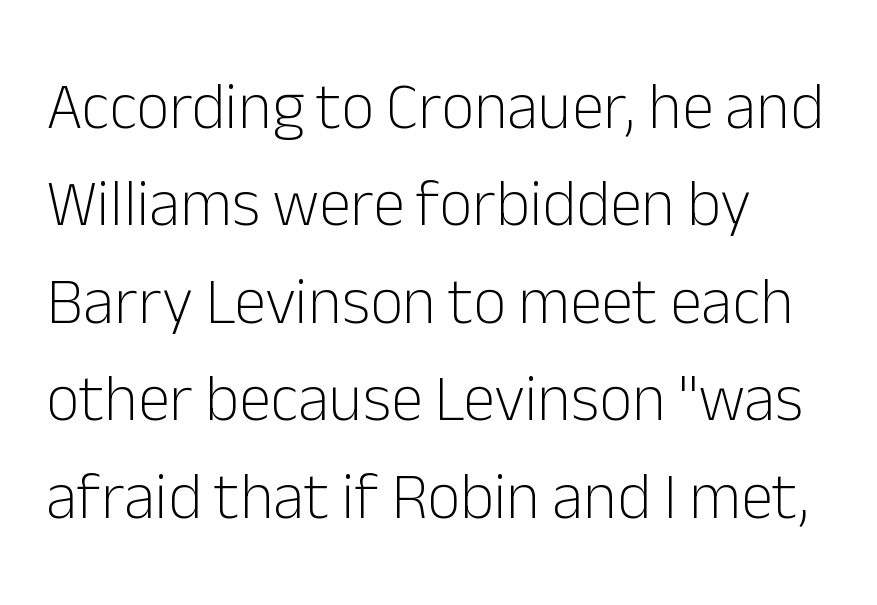
The face used here is proportionally spaced, like ordinary book or web type. Unmarked baselines from the first word to the last. Typeset ragged right — the left edge is the straight one. I'd call this a sans setting — the letters go barefoot. Weight: in the light-to-regular range. If you measured baseline to baseline, you'd find a middling distance.
